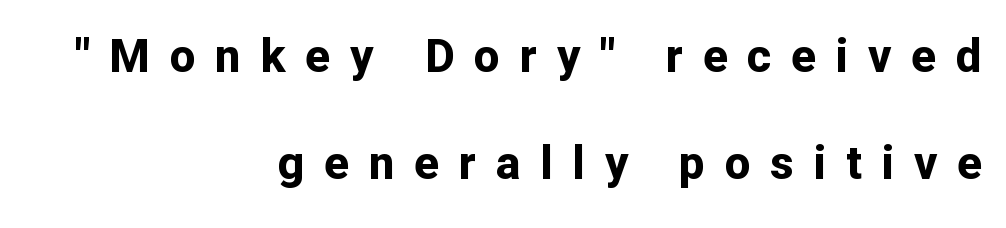
Q: Is the text bold? A: Yes.
Q: Is the text italic (slanted)? A: No, it is upright.
Q: Is the typeface a serif or a sans-serif typeface? A: Sans-serif.
Q: Is the text underlined? A: No.
Q: How is the paragraph aligned? A: Right-aligned.
Q: Is the spacing between letters normal or unusually wide? A: Unusually wide.
Q: Is the spacing between lines tight, normal or loose? A: Loose.
Q: Width (condensed, normal, or wide)? A: Normal.
Q: Stroke contrast? A: Low.
Q: x-height? A: Medium.
Q: Monospaced? A: No.
